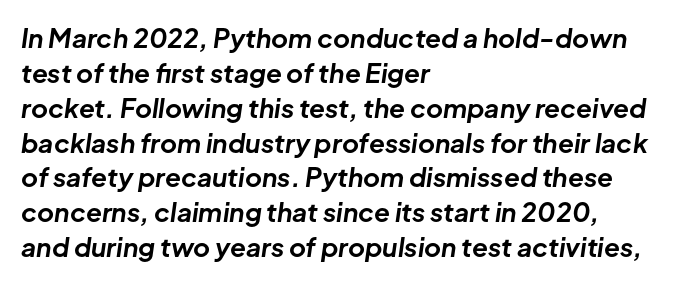
{"italic": "yes", "lean": "right", "slant_degrees": 8, "bold": "yes", "underline": "no", "align": "left", "line_spacing": "normal", "line_spacing_ratio": 1.34, "letter_spacing": "normal", "letter_spacing_em": 0.0, "glyph_px": 26}
